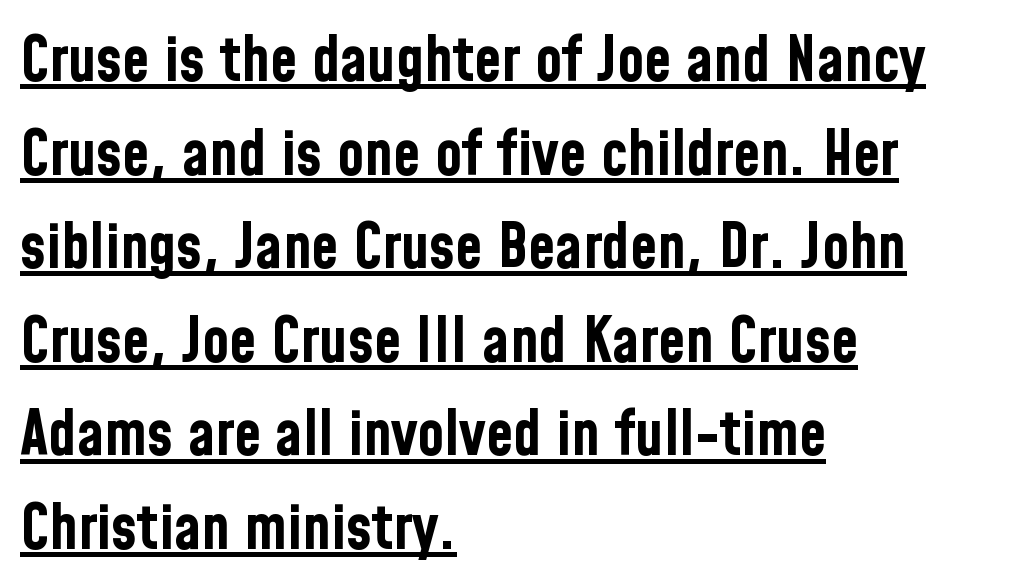
{"serif": "no", "italic": "no", "bold": "yes", "weight": "bold", "width": "condensed", "stroke_contrast": "low", "x_height": "medium", "monospaced": "no", "underline": "yes", "align": "left", "line_spacing": "normal", "line_spacing_ratio": 1.51, "letter_spacing": "normal", "letter_spacing_em": 0.0, "glyph_px": 62}
